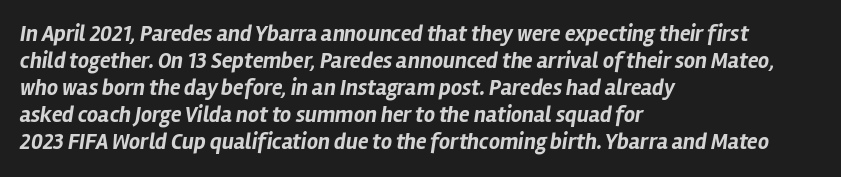
Between one letter and the next there's only the usual sliver of space. A typesetter would mark this as italic. The characters look thick and weighty, a clear bold. Leftover space on each line is placed entirely after the last word. Descender tails drop into unmarked territory.
